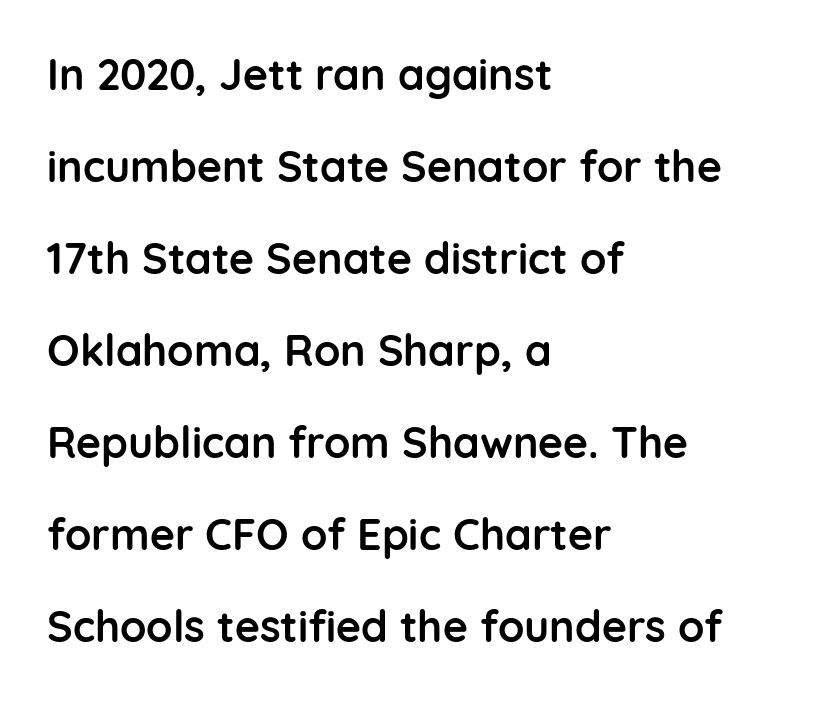
Q: Is the text bold? A: Yes.
Q: Is the text italic (slanted)? A: No, it is upright.
Q: Is the typeface a serif or a sans-serif typeface? A: Sans-serif.
Q: Is the text underlined? A: No.
Q: How is the paragraph aligned? A: Left-aligned.
Q: Is the spacing between letters normal or unusually wide? A: Normal.
Q: Is the spacing between lines tight, normal or loose? A: Loose.
Q: Width (condensed, normal, or wide)? A: Normal.
Q: Stroke contrast? A: Low.
Q: x-height? A: Medium.
Q: Monospaced? A: No.
